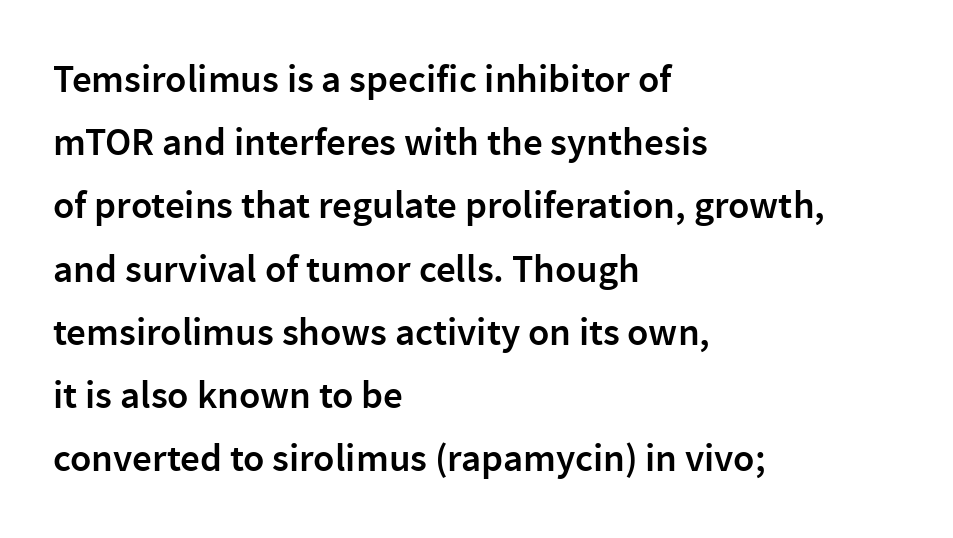
Q: Is the text bold? A: Semi-bold.
Q: Is the text italic (slanted)? A: No, it is upright.
Q: Is the typeface a serif or a sans-serif typeface? A: Sans-serif.
Q: Is the text underlined? A: No.
Q: How is the paragraph aligned? A: Left-aligned.
Q: Is the spacing between letters normal or unusually wide? A: Normal.
Q: Is the spacing between lines tight, normal or loose? A: Normal.
Q: Width (condensed, normal, or wide)? A: Normal.
Q: Stroke contrast? A: Low.
Q: x-height? A: Medium.
Q: Monospaced? A: No.
